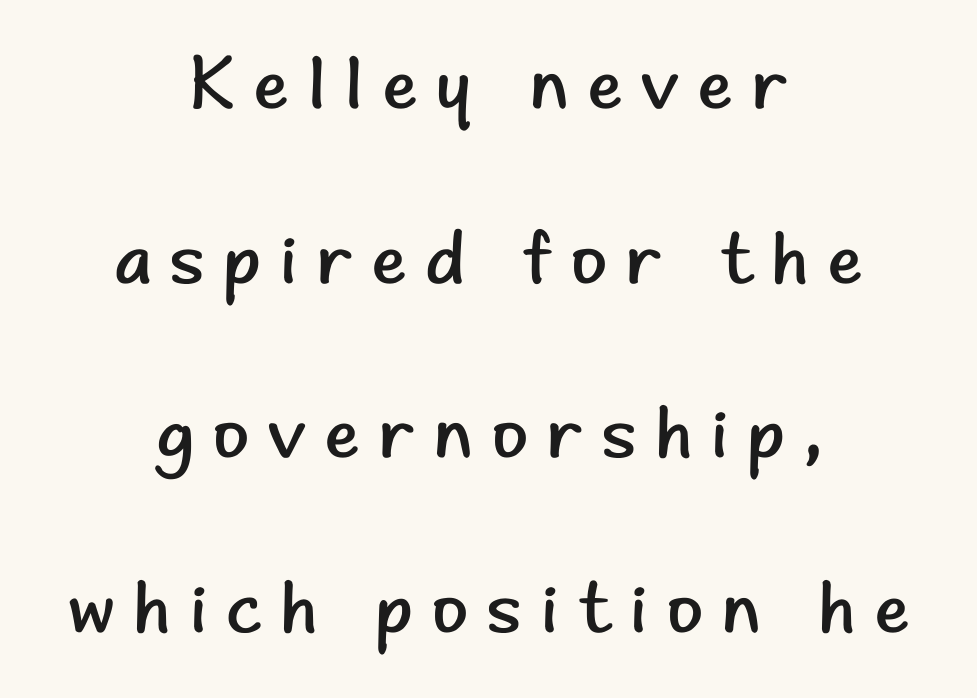
The image shows 74 px regular-weight sans-serif type, upright; set centered, loose line spacing (2.36x), unusually wide letter spacing (+0.26 em), not underlined; low stroke contrast and a small x-height.
